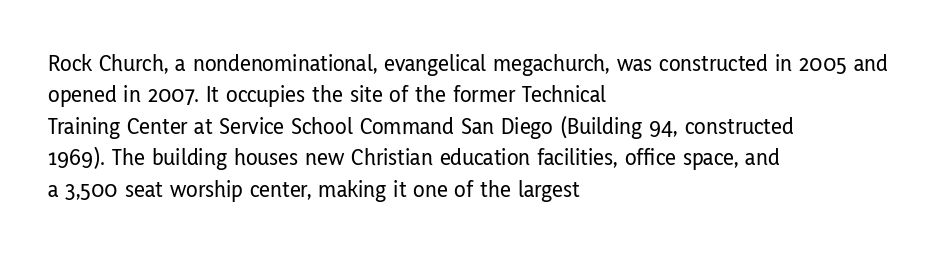
The image shows 24 px text type, upright; set left-aligned, normal line spacing (1.31x), normal letter spacing, not underlined.
